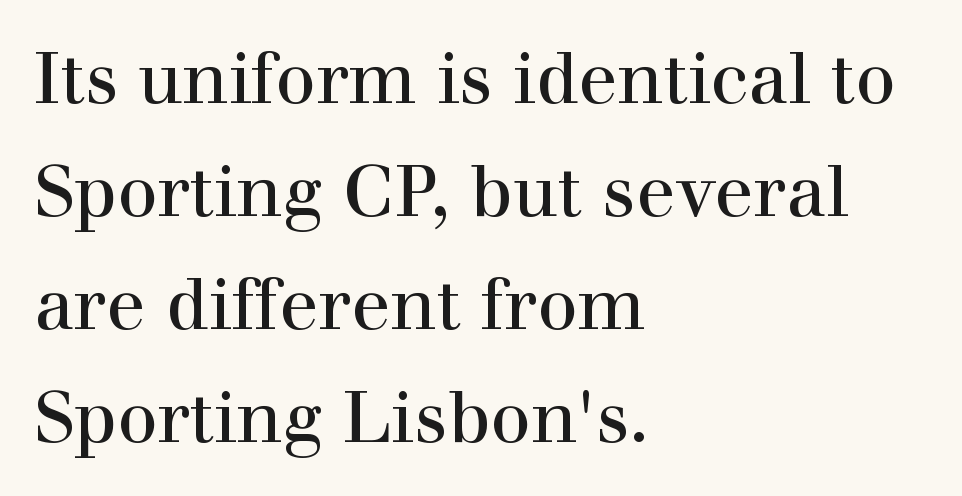
{"serif": "yes", "italic": "no", "width": "normal", "x_height": "medium", "monospaced": "no", "underline": "no", "align": "left", "line_spacing": "normal", "line_spacing_ratio": 1.57, "letter_spacing": "normal", "letter_spacing_em": 0.0, "glyph_px": 72}
